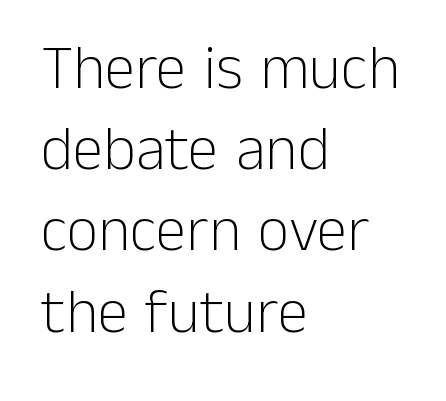
Q: Is the text bold? A: No.
Q: Is the text italic (slanted)? A: No, it is upright.
Q: Is the typeface a serif or a sans-serif typeface? A: Sans-serif.
Q: Is the text underlined? A: No.
Q: How is the paragraph aligned? A: Left-aligned.
Q: Is the spacing between letters normal or unusually wide? A: Normal.
Q: Is the spacing between lines tight, normal or loose? A: Normal.
Q: Width (condensed, normal, or wide)? A: Normal.
Q: Stroke contrast? A: Low.
Q: x-height? A: Medium.
Q: Monospaced? A: No.
